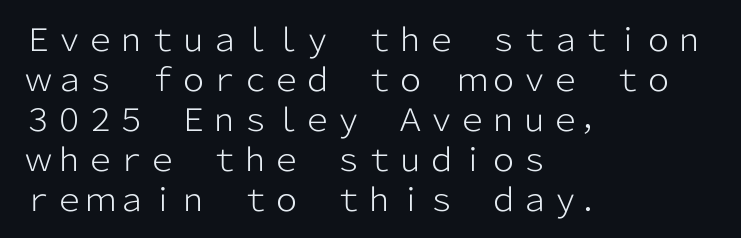
{"serif": "no", "italic": "no", "bold": "no", "weight": "light", "width": "normal", "stroke_contrast": "low", "x_height": "medium", "monospaced": "no", "underline": "no", "align": "left", "line_spacing": "normal", "line_spacing_ratio": 1.29, "letter_spacing": "normal", "letter_spacing_em": 0.0, "glyph_px": 31}
